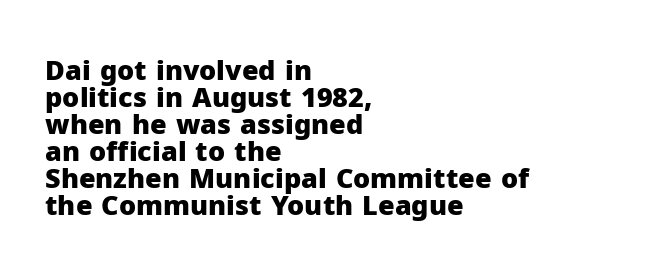
{"italic": "no", "bold": "yes", "underline": "no", "align": "left", "line_spacing": "tight", "line_spacing_ratio": 1.0, "letter_spacing": "normal", "letter_spacing_em": 0.0, "glyph_px": 27}
